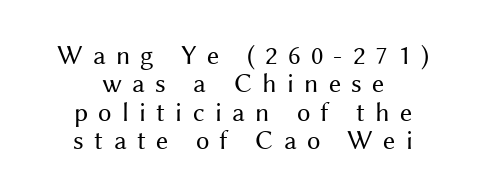
{"italic": "no", "bold": "no", "underline": "no", "align": "center", "line_spacing": "tight", "line_spacing_ratio": 1.05, "letter_spacing": "wide", "letter_spacing_em": 0.38, "glyph_px": 27}
